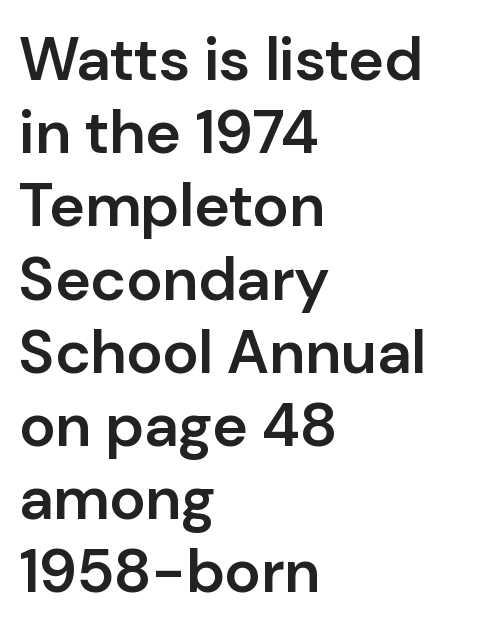
{"serif": "no", "italic": "no", "bold": "semi", "weight": "semibold", "width": "normal", "stroke_contrast": "low", "x_height": "medium", "monospaced": "no", "underline": "no", "align": "left", "line_spacing_ratio": 1.2, "letter_spacing": "normal", "letter_spacing_em": 0.0, "glyph_px": 61}
